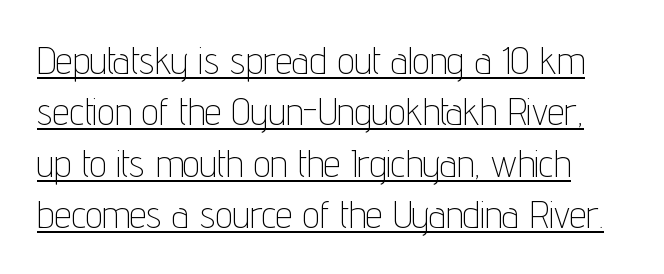
Unlike a traditional serif, this face leaves its strokes unadorned. Here the designer chose a conventional face with non-uniform glyph widths. The passage shown is not bold in any degree. These characters rest on top of a visible drawn line. Nope, not italic — everything's standing straight. Is the letter spacing exaggerated? No — it looks like the ordinary default.
